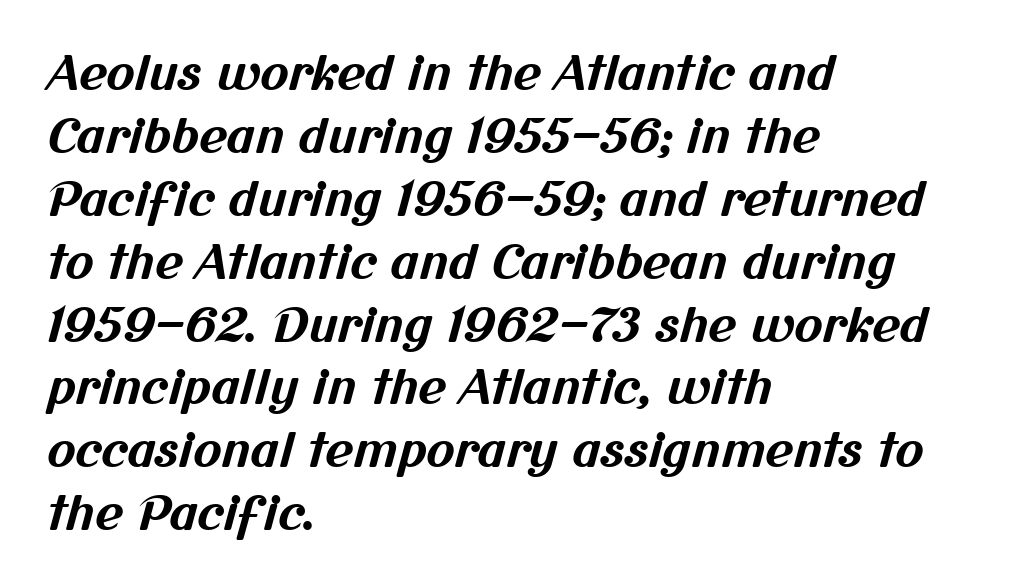
The lines in this sample share a left origin and differ only in where they stop. Spacing verdict: proportional, widths tailored to each character. The line-height multiplier appears to be the usual default. This is heavy type, rendered in bold. Grotesque or geometric, the face here clearly has no serifs. How are the letters spaced? Ordinarily, with no added tracking.
